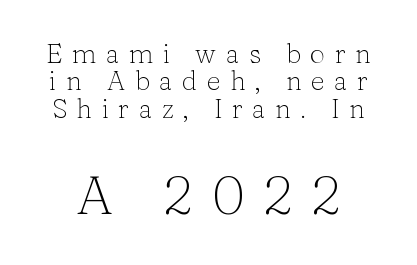
Q: Is the text bold? A: No.
Q: Is the text italic (slanted)? A: No, it is upright.
Q: Is the typeface a serif or a sans-serif typeface? A: Serif.
Q: Is the text underlined? A: No.
Q: Is the spacing between letters normal or unusually wide? A: Unusually wide.
Q: Is the spacing between lines tight, normal or loose? A: Tight.
Q: Which block of text is set in a larger size, the first (top) or the second (bottom)? A: The second (bottom) one.
Q: Width (condensed, normal, or wide)? A: Normal.
Q: Stroke contrast? A: Low.
Q: x-height? A: Medium.
Q: Monospaced? A: No.
